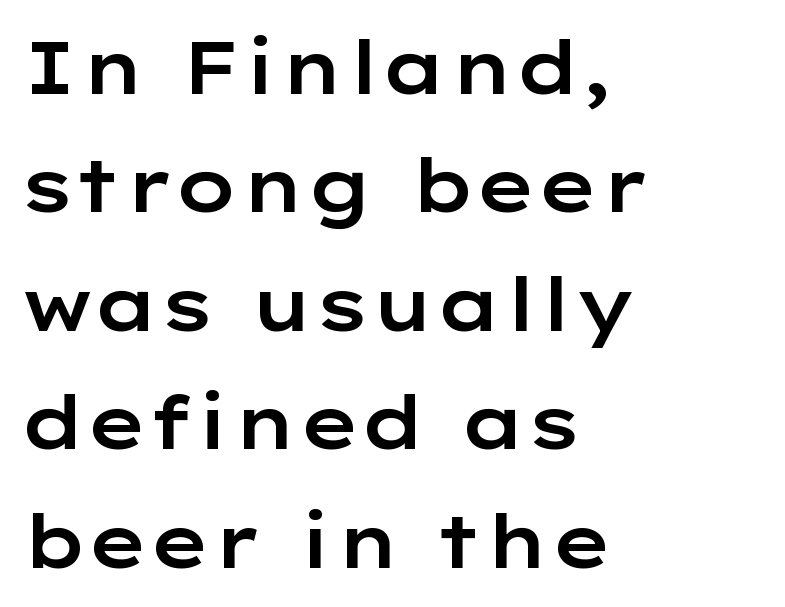
Q: Is the text italic (slanted)? A: No, it is upright.
Q: Is the typeface a serif or a sans-serif typeface? A: Sans-serif.
Q: Is the text underlined? A: No.
Q: How is the paragraph aligned? A: Left-aligned.
Q: Is the spacing between letters normal or unusually wide? A: Normal.
Q: Is the spacing between lines tight, normal or loose? A: Normal.
Q: Width (condensed, normal, or wide)? A: Wide.
Q: Stroke contrast? A: Low.
Q: x-height? A: Medium.
Q: Monospaced? A: No.
